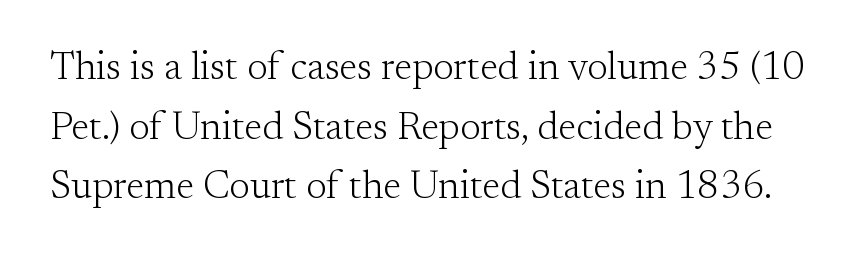
The image shows 39 px light serif type, upright; set normal line spacing (1.53x), normal letter spacing, not underlined; medium stroke contrast and a small x-height.
